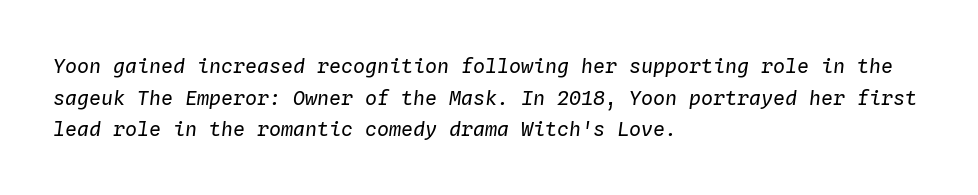
The lettering tilts uniformly, giving the passage an italic look. Quick note: interline space is typical. Quick note: underline off. Characters follow at the spacing the type designer built in. Horizontally, the lines are justified to the leading edge only.
